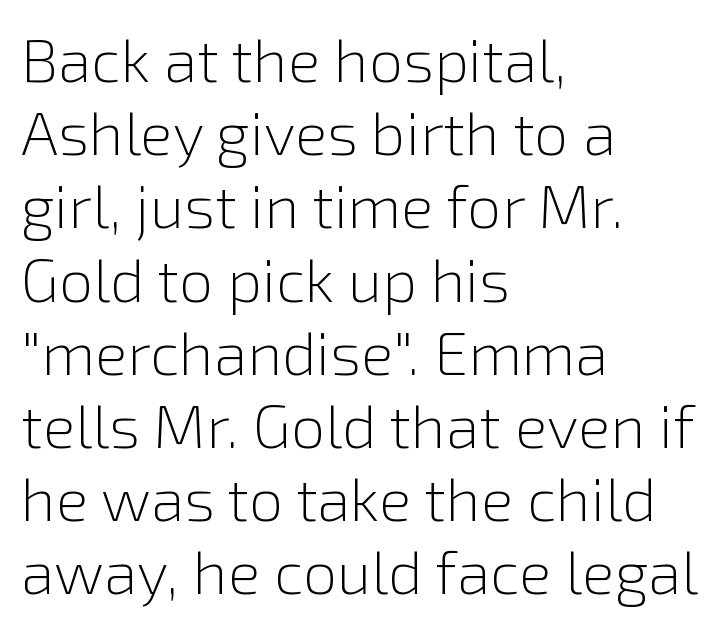
The image shows 61 px light sans-serif type, upright; set left-aligned, line spacing 1.2x, normal letter spacing, not underlined; a medium x-height.
